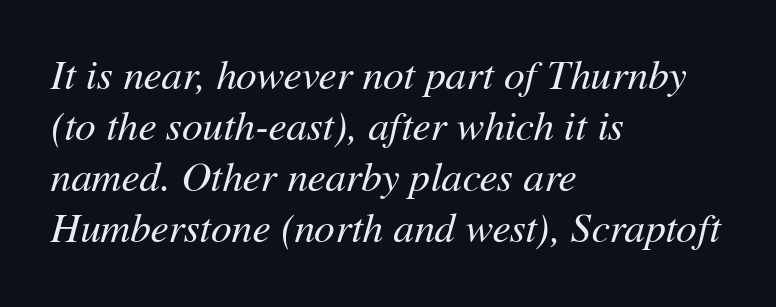
{"italic": "yes", "lean": "right", "slant_degrees": 11, "bold": "no", "weight": "regular", "width": "normal", "stroke_contrast": "medium", "x_height": "medium", "monospaced": "no", "underline": "no", "align": "left", "line_spacing_ratio": 1.24, "letter_spacing": "normal", "letter_spacing_em": 0.0, "glyph_px": 41}
